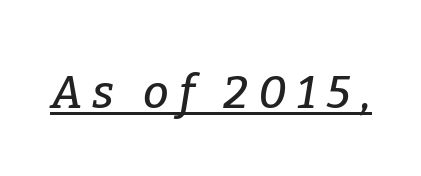
Check the space under the baseline: a stroke is drawn there. Display-style spreading of the glyphs; the letterfit is very open. The font family rendered here belongs to the serif group. The passage shown is typed in a proportional face where columns would drift.
